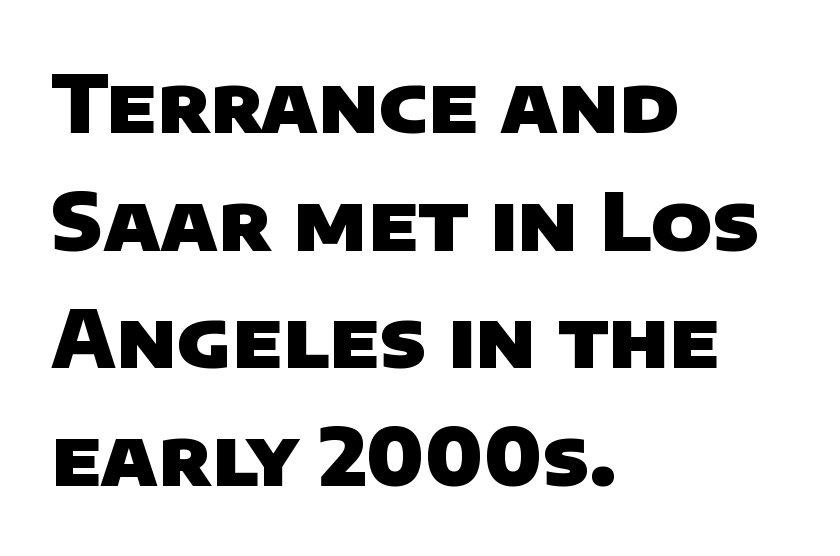
I'd call this a sans setting — the letters go barefoot. This block has exactly the height ordinary leading produces. A student would call this left alignment; a typographer would say flush left, rag right. Proportional: the letters do not fall into vertical columns. The string is rendered with underlining switched off. Glyph-to-glyph distance matches everyday printed text.
